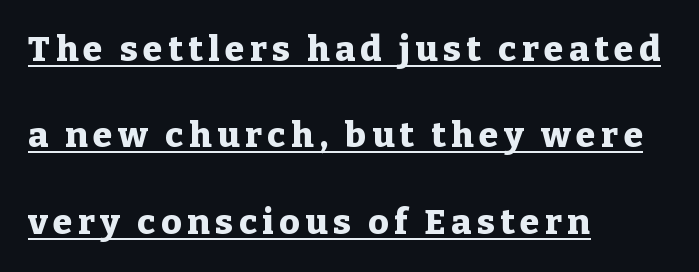
{"serif": "yes", "italic": "no", "bold": "yes", "weight": "heavy", "width": "normal", "stroke_contrast": "low", "x_height": "medium", "monospaced": "no", "underline": "yes", "align": "left", "line_spacing": "loose", "line_spacing_ratio": 2.47, "glyph_px": 35}
